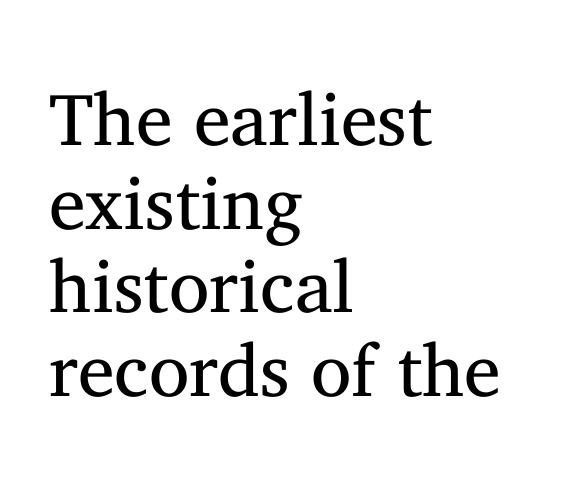
{"serif": "yes", "italic": "no", "bold": "no", "weight": "regular", "width": "normal", "stroke_contrast": "medium", "x_height": "medium", "monospaced": "no", "underline": "no", "align": "left", "line_spacing": "tight", "line_spacing_ratio": 1.13, "letter_spacing": "normal", "letter_spacing_em": 0.0, "glyph_px": 74}
